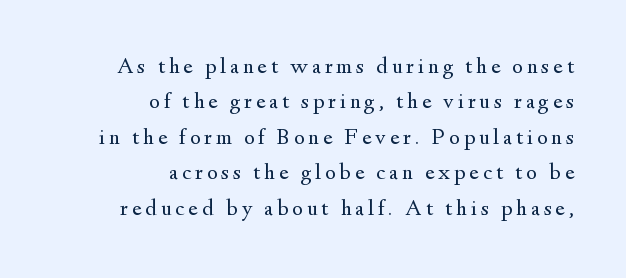
Q: Is the text bold? A: No.
Q: Is the text italic (slanted)? A: No, it is upright.
Q: Is the text underlined? A: No.
Q: How is the paragraph aligned? A: Right-aligned.
Q: Is the spacing between lines tight, normal or loose? A: Normal.
